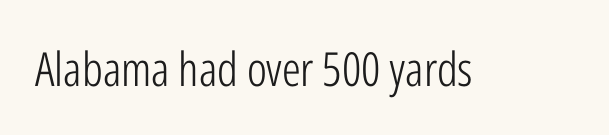
Q: Is the text bold? A: No.
Q: Is the text italic (slanted)? A: No, it is upright.
Q: Is the typeface a serif or a sans-serif typeface? A: Sans-serif.
Q: Is the text underlined? A: No.
Q: Is the spacing between letters normal or unusually wide? A: Normal.
Q: Width (condensed, normal, or wide)? A: Condensed.
Q: Stroke contrast? A: Low.
Q: x-height? A: Medium.
Q: Monospaced? A: No.
